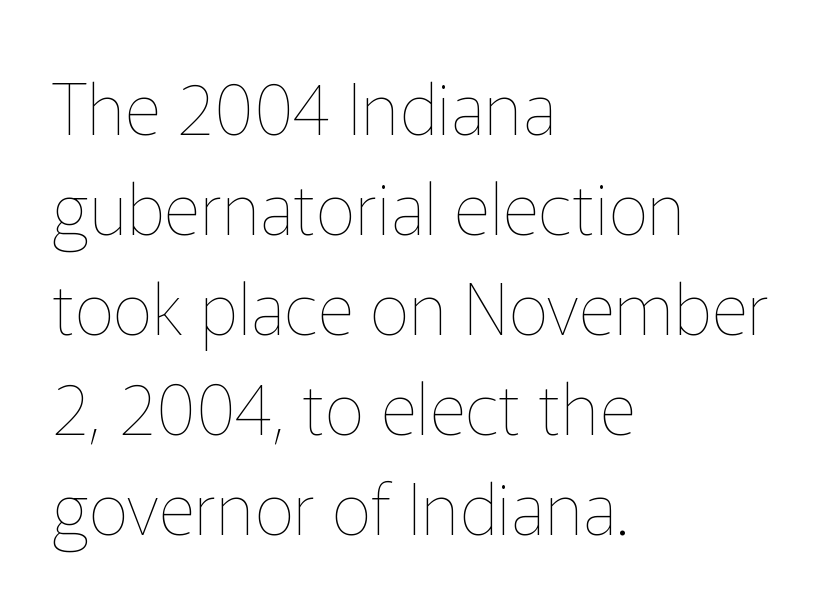
Q: Is the text bold? A: No.
Q: Is the text italic (slanted)? A: No, it is upright.
Q: Is the text underlined? A: No.
Q: How is the paragraph aligned? A: Left-aligned.
Q: Is the spacing between letters normal or unusually wide? A: Normal.
Q: Is the spacing between lines tight, normal or loose? A: Normal.
Q: Width (condensed, normal, or wide)? A: Normal.
Q: Stroke contrast? A: Low.
Q: x-height? A: Medium.
Q: Monospaced? A: No.
